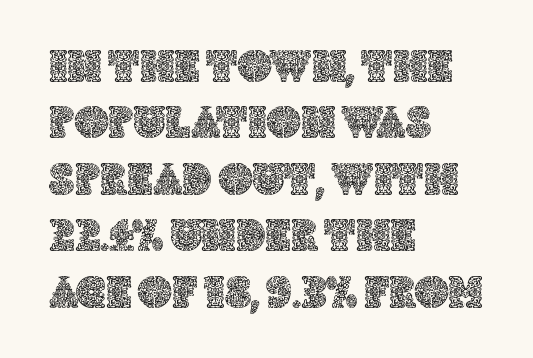
{"italic": "no", "width": "normal", "x_height": "large", "monospaced": "no", "underline": "no", "align": "left", "line_spacing_ratio": 1.2, "letter_spacing": "normal", "letter_spacing_em": 0.0, "glyph_px": 47}
